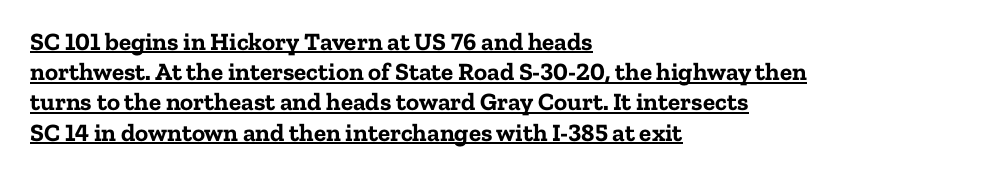
{"italic": "no", "bold": "yes", "underline": "yes", "align": "left", "line_spacing_ratio": 1.21, "letter_spacing": "normal", "letter_spacing_em": 0.0, "glyph_px": 25}
